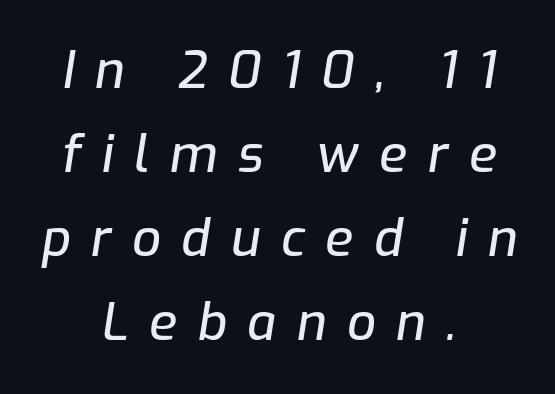
{"italic": "yes", "lean": "right", "slant_degrees": 9, "width": "normal", "stroke_contrast": "low", "x_height": "medium", "monospaced": "no", "underline": "no", "align": "center", "line_spacing": "normal", "line_spacing_ratio": 1.65, "letter_spacing": "wide", "letter_spacing_em": 0.4, "glyph_px": 51}
